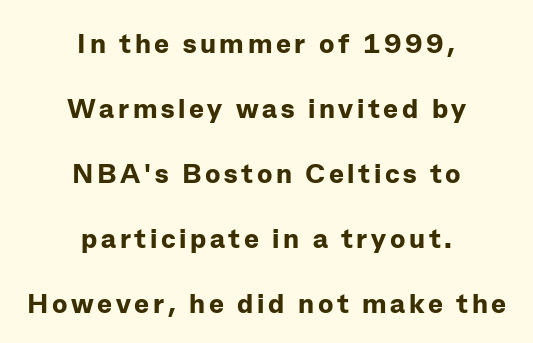
On the weight axis this lands at bold, roughly 700. Nope, not italic — everything's standing straight. A bare baseline throughout the passage. Spacing verdict: proportional, widths tailored to each character. These lines are centered, leaving both edges ragged. Leading is clearly above the norm, producing a sparse column.
